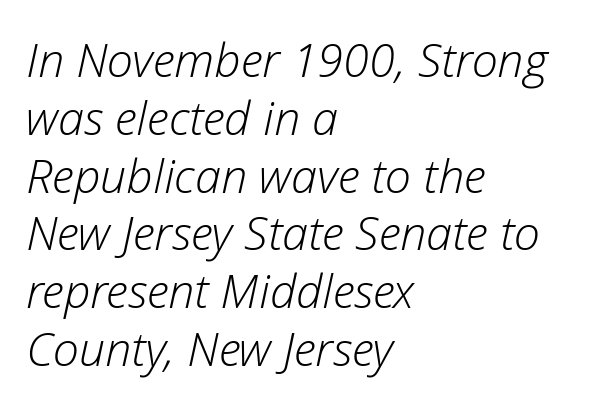
{"italic": "yes", "lean": "right", "slant_degrees": 12, "bold": "no", "weight": "light", "width": "normal", "stroke_contrast": "low", "x_height": "medium", "monospaced": "no", "underline": "no", "align": "left", "line_spacing_ratio": 1.23, "letter_spacing": "normal", "letter_spacing_em": 0.0, "glyph_px": 47}
